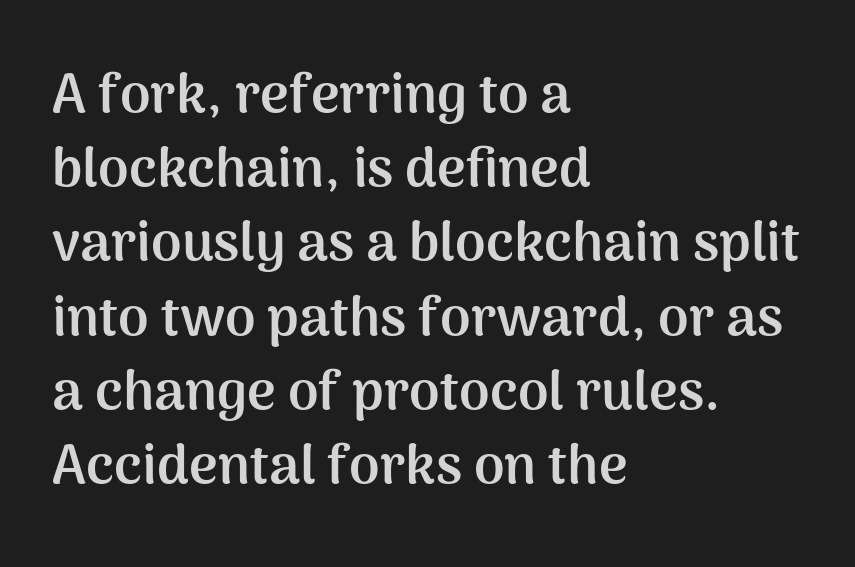
The image shows 55 px semibold sans-serif type, upright; set left-aligned, normal line spacing (1.35x), normal letter spacing, not underlined; medium stroke contrast and a medium x-height.
